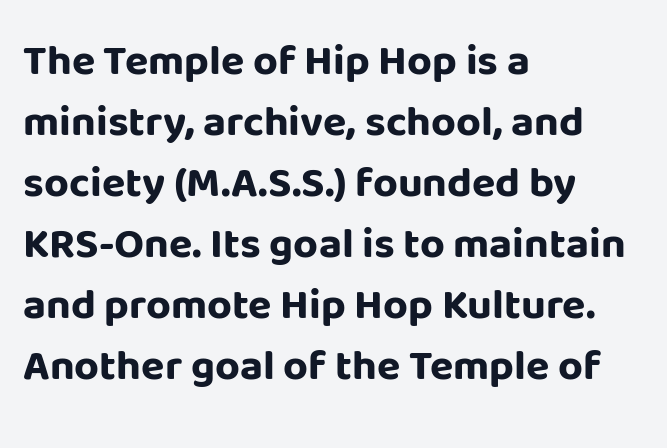
Italic? Not at all — the glyphs are vertical. Underlining? Definitely not there. I'd call this a sans setting — the letters go barefoot. Is the letter spacing exaggerated? No — it looks like the ordinary default. The rendering anchors every line to the left-hand side.
